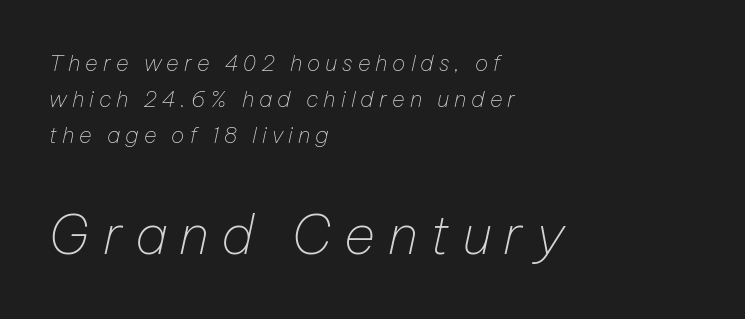
Q: Is the text bold? A: No.
Q: Is the text italic (slanted)? A: Yes, it leans right by about 12 degrees.
Q: Is the text underlined? A: No.
Q: How is the paragraph aligned? A: Left-aligned.
Q: Is the spacing between letters normal or unusually wide? A: Unusually wide.
Q: Is the spacing between lines tight, normal or loose? A: Normal.
Q: Which block of text is set in a larger size, the first (top) or the second (bottom)? A: The second (bottom) one.
Q: Width (condensed, normal, or wide)? A: Normal.
Q: Stroke contrast? A: Low.
Q: x-height? A: Medium.
Q: Monospaced? A: No.
